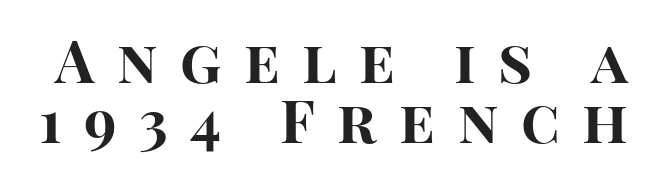
Regarding serifs, this sample does without them. Line spacing here is tight. Honestly, the letter spacing is so wide it's the main thing you notice. The letters advance in unequal steps, a hallmark of proportional type. Upright lettering throughout. Words float on clear page, feet unadorned.
